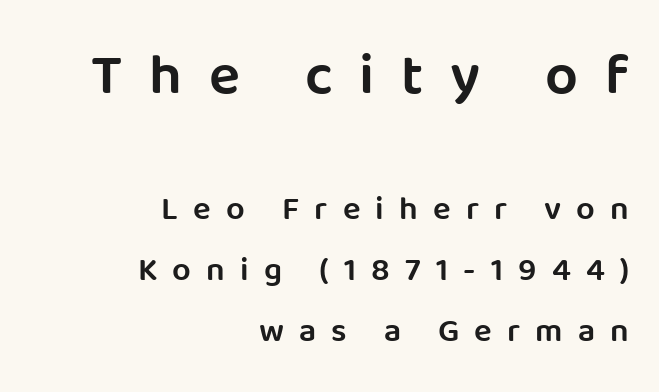
The image shows 58 px semibold sans-serif type, upright; set right-aligned, line spacing 1.84x, unusually wide letter spacing (+0.46 em), not underlined; the first (top) block is 1.76x larger; low stroke contrast and a large x-height.
